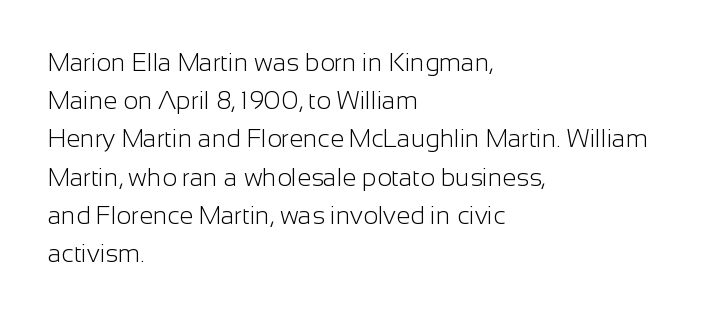
The glyphs are unaccompanied by any horizontal stroke below them. Posture: vertical. These lines keep a tight, regular rhythm from letter to letter. Interline gaps are of average width in this sample. The paragraph shown leans on its left margin.
